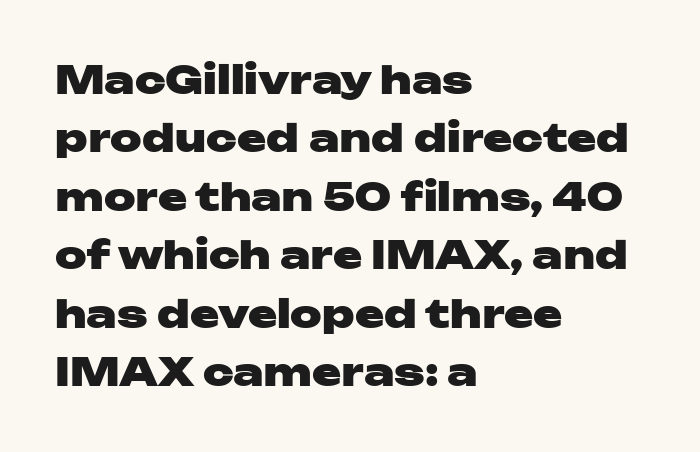
The image shows 39 px heavy, wide sans-serif type, upright; set left-aligned, normal line spacing (1.5x), normal letter spacing, not underlined; low stroke contrast and a medium x-height.
